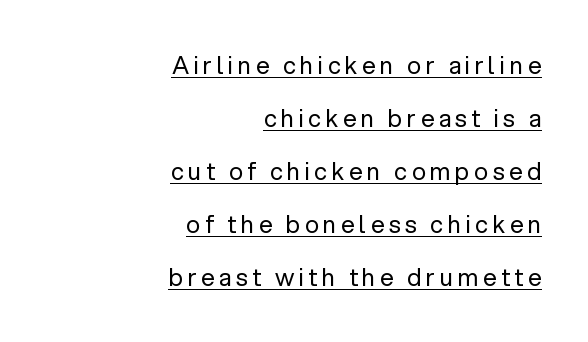
{"italic": "no", "bold": "no", "underline": "yes", "align": "right", "line_spacing": "loose", "line_spacing_ratio": 2.21, "glyph_px": 24}
